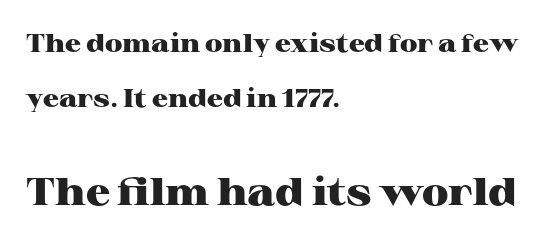
{"serif": "yes", "italic": "no", "bold": "yes", "weight": "heavy", "width": "wide", "stroke_contrast": "high", "x_height": "medium", "monospaced": "no", "underline": "no", "align": "left", "line_spacing": "loose", "line_spacing_ratio": 2.2, "letter_spacing": "normal", "letter_spacing_em": 0.0, "larger_block": "second", "size_ratio": 1.52, "glyph_px": 38}
